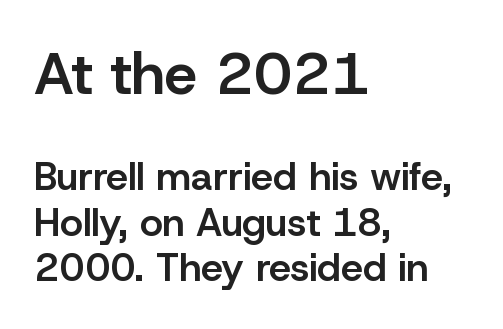
{"serif": "no", "italic": "no", "bold": "semi", "weight": "semibold", "width": "normal", "stroke_contrast": "low", "x_height": "medium", "monospaced": "no", "underline": "no", "align": "left", "line_spacing_ratio": 1.17, "letter_spacing": "normal", "letter_spacing_em": 0.0, "larger_block": "first", "size_ratio": 1.51, "glyph_px": 59}
